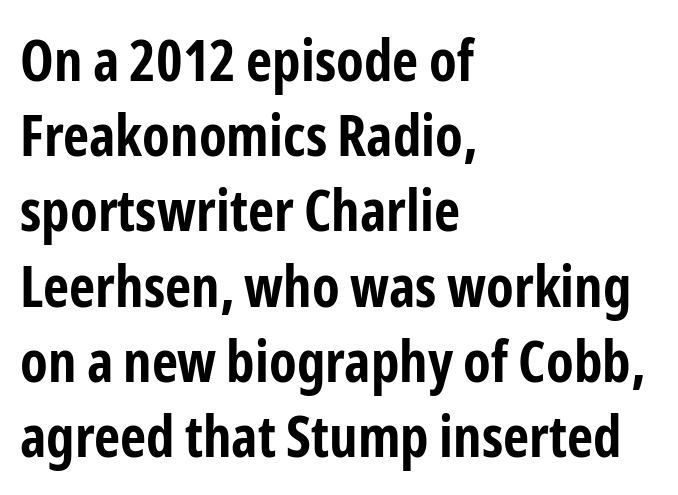
Q: Is the text bold? A: Yes.
Q: Is the text italic (slanted)? A: No, it is upright.
Q: Is the typeface a serif or a sans-serif typeface? A: Sans-serif.
Q: Is the text underlined? A: No.
Q: How is the paragraph aligned? A: Left-aligned.
Q: Is the spacing between letters normal or unusually wide? A: Normal.
Q: Is the spacing between lines tight, normal or loose? A: Normal.
Q: Width (condensed, normal, or wide)? A: Condensed.
Q: Stroke contrast? A: Low.
Q: x-height? A: Medium.
Q: Monospaced? A: No.
